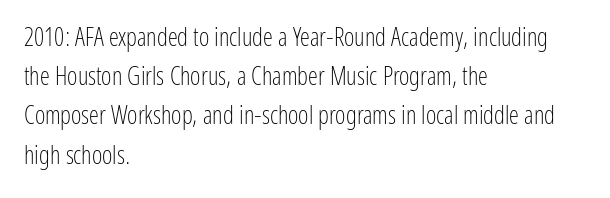
Q: Is the text bold? A: No.
Q: Is the text italic (slanted)? A: No, it is upright.
Q: Is the text underlined? A: No.
Q: How is the paragraph aligned? A: Left-aligned.
Q: Is the spacing between letters normal or unusually wide? A: Normal.
Q: Is the spacing between lines tight, normal or loose? A: Normal.
